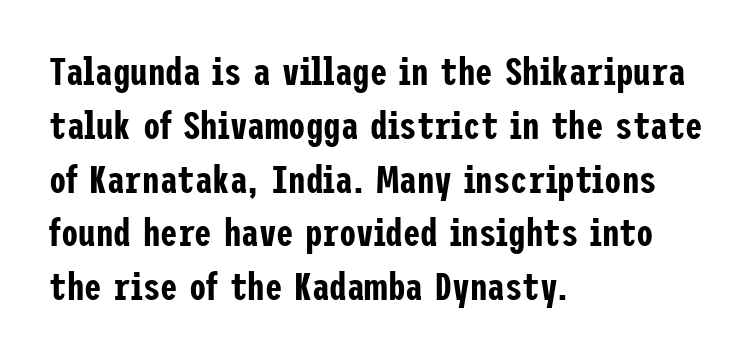
Q: Is the text italic (slanted)? A: No, it is upright.
Q: Is the typeface a serif or a sans-serif typeface? A: Sans-serif.
Q: Is the text underlined? A: No.
Q: How is the paragraph aligned? A: Left-aligned.
Q: Is the spacing between letters normal or unusually wide? A: Normal.
Q: Is the spacing between lines tight, normal or loose? A: Normal.
Q: Width (condensed, normal, or wide)? A: Condensed.
Q: Stroke contrast? A: Low.
Q: x-height? A: Medium.
